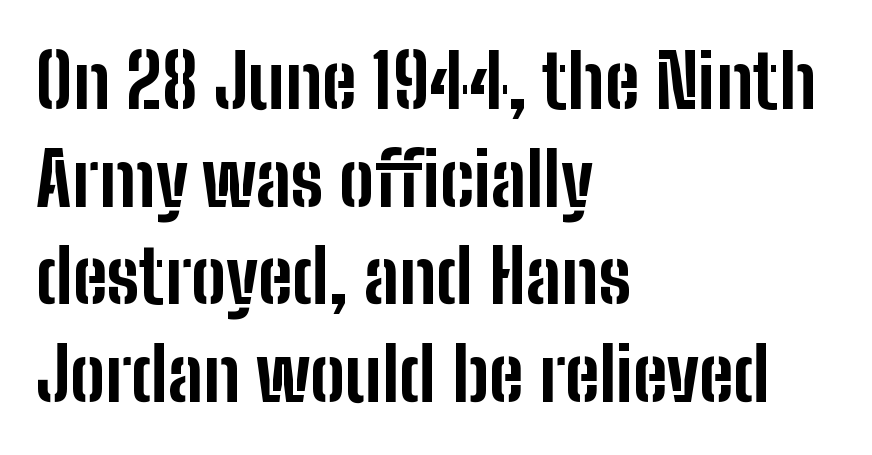
The rendering uses natural spacing where letterforms have individual widths. The line texture is even and compact thanks to regular tracking. The rows are spaced the way most documents space them. Font category for this specimen: sans-serif. Where is the straight margin? On the left.
